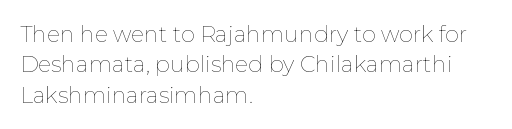
{"italic": "no", "bold": "no", "underline": "no", "align": "left", "line_spacing": "normal", "line_spacing_ratio": 1.38, "letter_spacing": "normal", "letter_spacing_em": 0.0, "glyph_px": 22}
